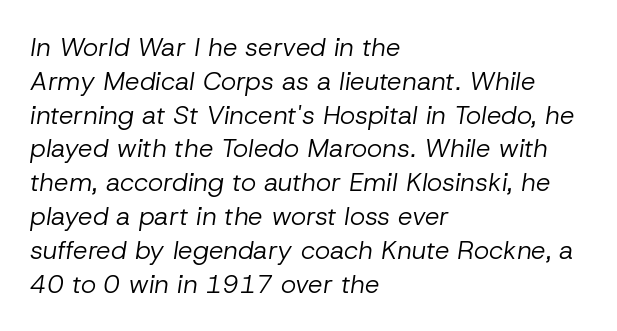
{"italic": "yes", "lean": "right", "slant_degrees": 8, "bold": "no", "underline": "no", "align": "left", "line_spacing": "normal", "line_spacing_ratio": 1.3, "letter_spacing": "normal", "letter_spacing_em": 0.0, "glyph_px": 26}
